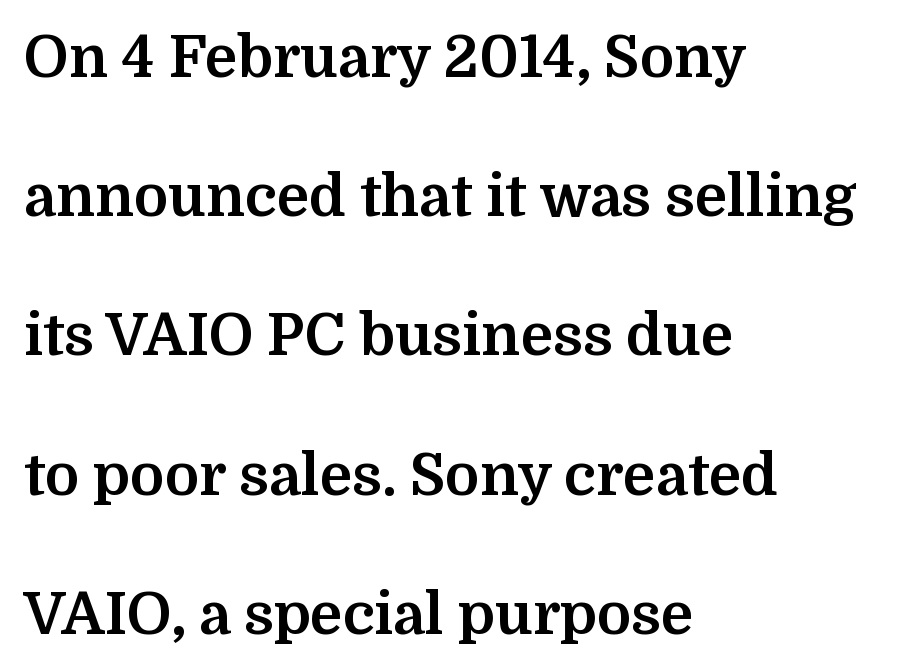
The image shows 58 px bold serif type, upright; set left-aligned, loose line spacing (2.4x), normal letter spacing, not underlined; medium stroke contrast and a medium x-height.
